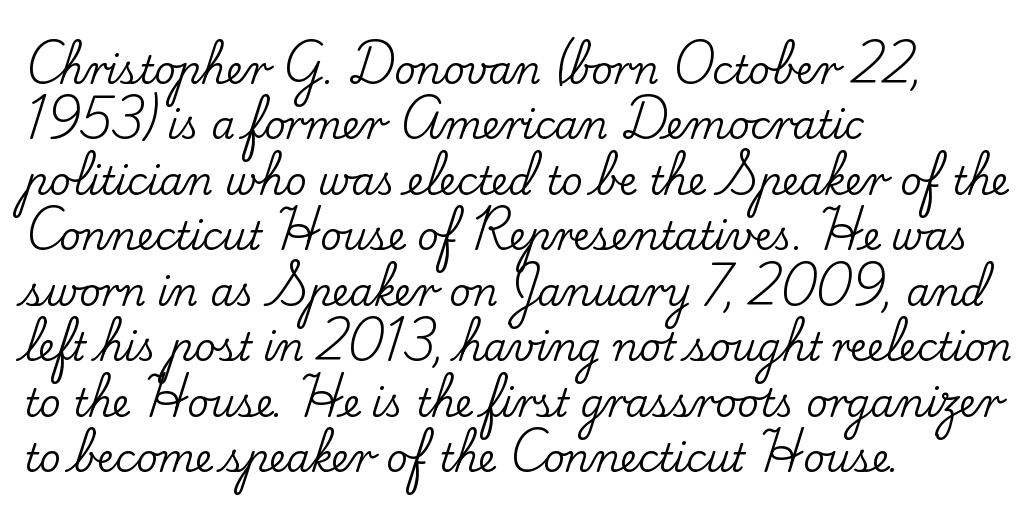
The image shows 38 px serif type; set left-aligned, normal line spacing (1.46x), normal letter spacing, not underlined; low stroke contrast and a small x-height.
